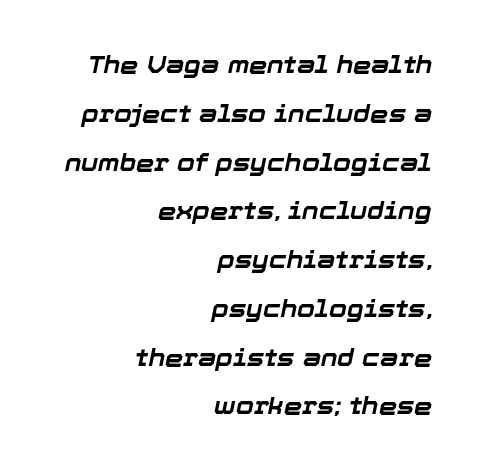
Q: Is the text bold? A: Yes.
Q: Is the text italic (slanted)? A: Yes, it leans right by about 12 degrees.
Q: Is the text underlined? A: No.
Q: How is the paragraph aligned? A: Right-aligned.
Q: Is the spacing between letters normal or unusually wide? A: Normal.
Q: Is the spacing between lines tight, normal or loose? A: Loose.
